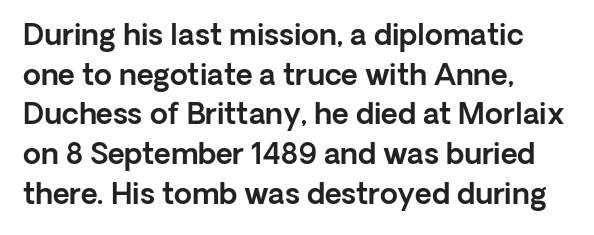
{"serif": "no", "italic": "no", "width": "normal", "x_height": "medium", "monospaced": "no", "underline": "no", "align": "left", "line_spacing": "normal", "line_spacing_ratio": 1.37, "letter_spacing": "normal", "letter_spacing_em": 0.0, "glyph_px": 29}
